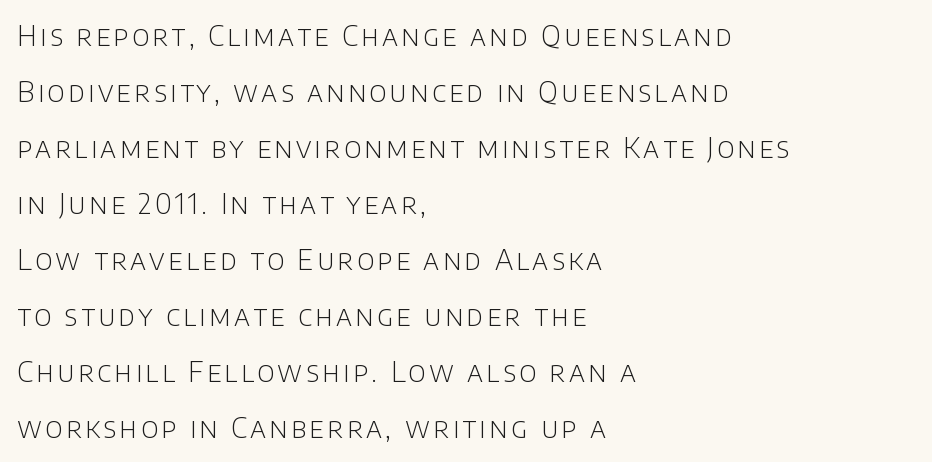
{"serif": "no", "italic": "no", "bold": "no", "weight": "light", "width": "normal", "stroke_contrast": "low", "x_height": "large", "monospaced": "no", "underline": "no", "align": "left", "line_spacing": "loose", "line_spacing_ratio": 2.0, "glyph_px": 28}
